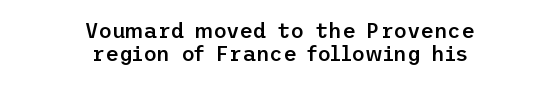
Stroke thickness is moderately raised; the sample reads as semibold. Both edges are ragged and mirror each other, which tells us the setting is centered. Vertical spacing — tight. Students, note that the glyphs here touch the page at normal intervals. Descenders are the only things crossing below the line.
